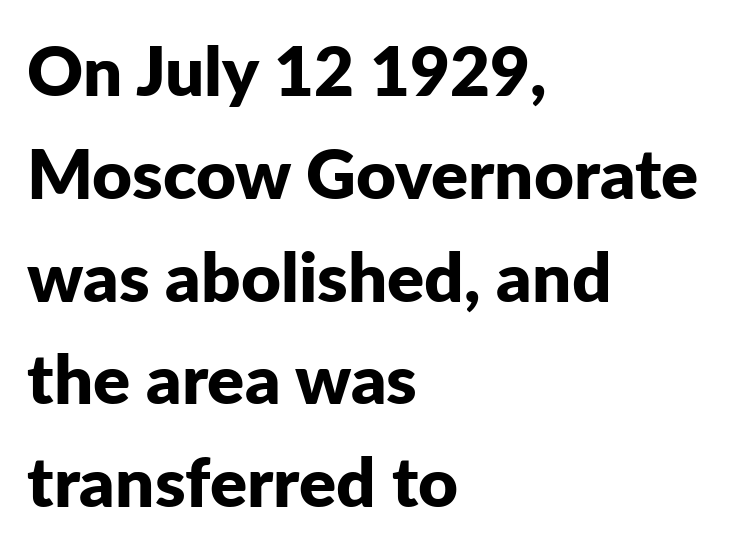
{"serif": "no", "italic": "no", "bold": "yes", "weight": "bold", "width": "normal", "stroke_contrast": "low", "x_height": "medium", "monospaced": "no", "underline": "no", "align": "left", "line_spacing": "normal", "line_spacing_ratio": 1.49, "letter_spacing": "normal", "letter_spacing_em": 0.0, "glyph_px": 69}
